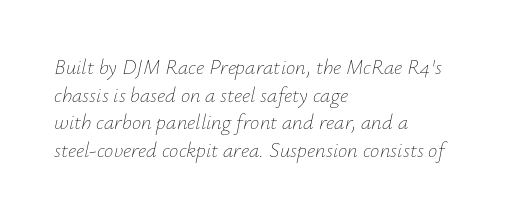
The image shows 21 px text type, italic (leaning right); set left-aligned, normal line spacing (1.32x), normal letter spacing, not underlined.
